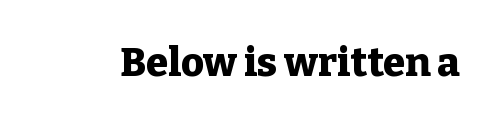
The letters carry serifs — small finishing strokes at the ends of their stems. A typesetter would mark this as roman, not italic. Anything drawn beneath the words? Only blank space. Looks like regular typesetting: each glyph gets only the width it needs. Emphasis by weight is at full strength: bold.
